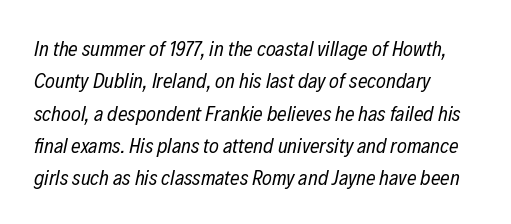
{"italic": "yes", "lean": "right", "slant_degrees": 12, "bold": "no", "underline": "no", "align": "left", "line_spacing": "normal", "line_spacing_ratio": 1.54, "letter_spacing": "normal", "letter_spacing_em": 0.0, "glyph_px": 21}
